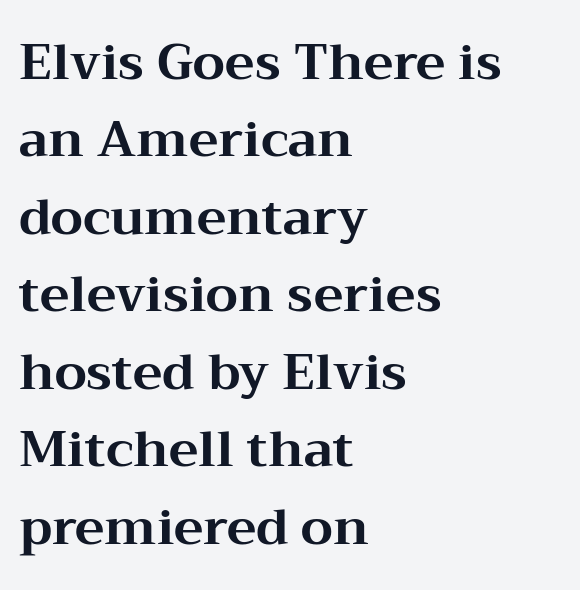
Plenty of ink on the page — the face is bold. The foot of each line stays bare and open. These lines are composed in type with serifs. The space between consecutive lines is moderate. The passage shown is typed in a proportional face where columns would drift. Characters remain perfectly vertical along every line.
